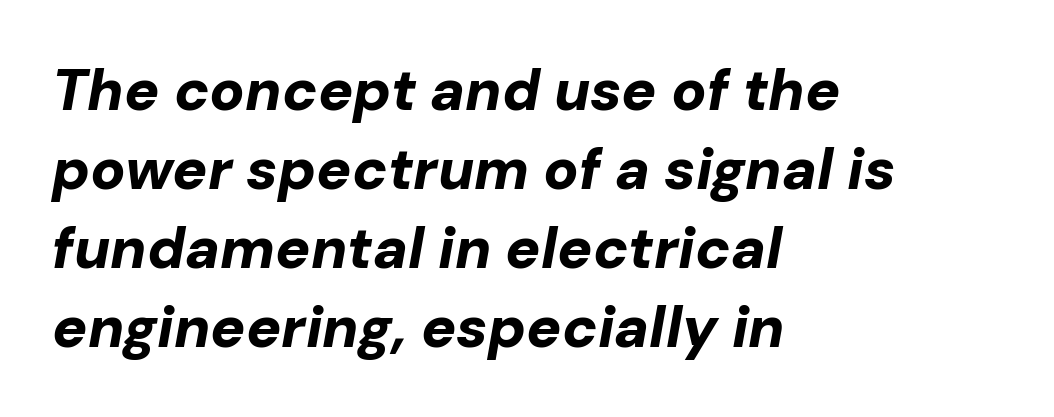
Q: Is the text bold? A: Yes.
Q: Is the text italic (slanted)? A: Yes, it leans right by about 10 degrees.
Q: Is the text underlined? A: No.
Q: How is the paragraph aligned? A: Left-aligned.
Q: Is the spacing between letters normal or unusually wide? A: Normal.
Q: Is the spacing between lines tight, normal or loose? A: Normal.
Q: Width (condensed, normal, or wide)? A: Normal.
Q: Stroke contrast? A: Low.
Q: x-height? A: Medium.
Q: Monospaced? A: No.
